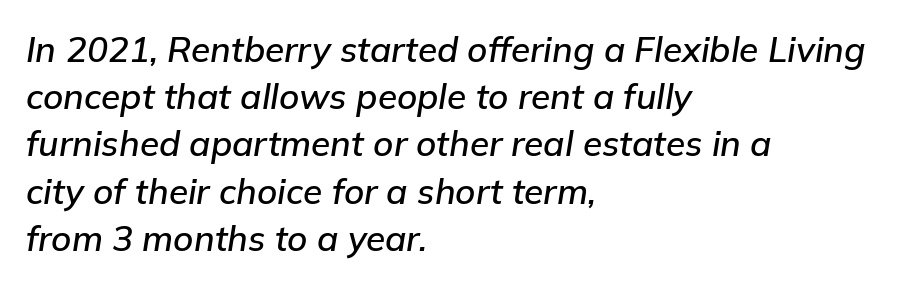
The image shows 35 px text type, italic (leaning right); set left-aligned, normal line spacing (1.35x), normal letter spacing, not underlined; low stroke contrast and a medium x-height.
